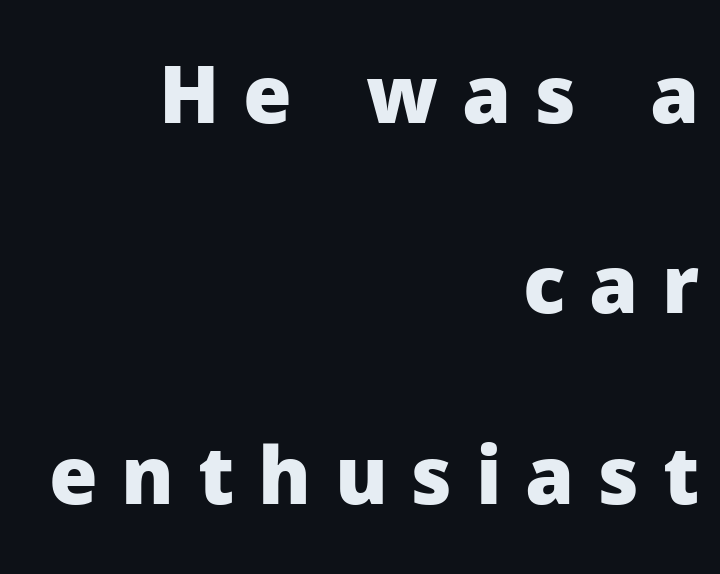
The image shows 79 px heavy sans-serif type, upright; set right-aligned, loose line spacing (2.41x), unusually wide letter spacing (+0.3 em), not underlined; low stroke contrast and a medium x-height.
